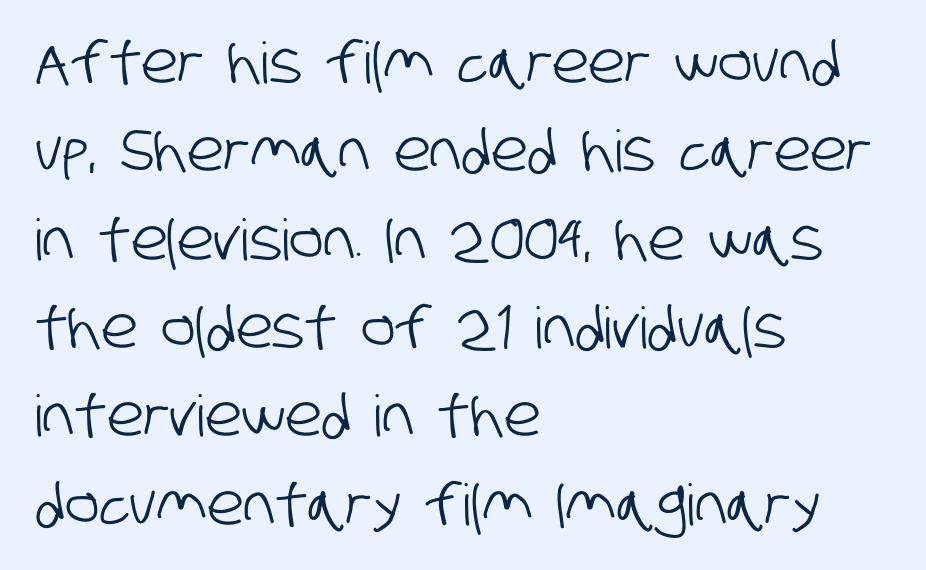
{"serif": "no", "width": "condensed", "stroke_contrast": "low", "x_height": "large", "monospaced": "no", "underline": "no", "align": "left", "line_spacing": "normal", "line_spacing_ratio": 1.55, "letter_spacing": "normal", "letter_spacing_em": 0.0, "glyph_px": 57}
